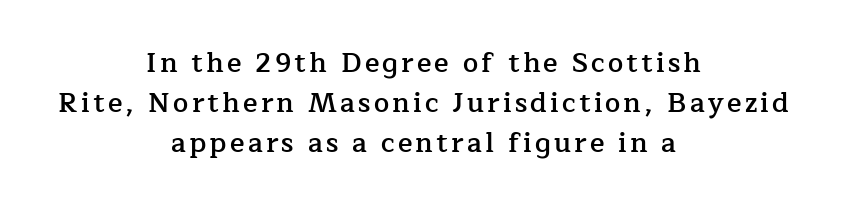
Q: Is the text bold? A: Semi-bold.
Q: Is the text italic (slanted)? A: No, it is upright.
Q: Is the text underlined? A: No.
Q: How is the paragraph aligned? A: Centered.
Q: Is the spacing between lines tight, normal or loose? A: Normal.
